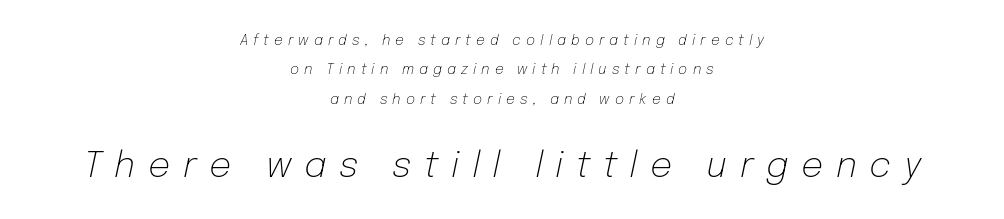
Q: Is the text bold? A: No.
Q: Is the text italic (slanted)? A: Yes, it leans right by about 12 degrees.
Q: Is the text underlined? A: No.
Q: How is the paragraph aligned? A: Centered.
Q: Is the spacing between letters normal or unusually wide? A: Unusually wide.
Q: Is the spacing between lines tight, normal or loose? A: Loose.
Q: Which block of text is set in a larger size, the first (top) or the second (bottom)? A: The second (bottom) one.
Q: Width (condensed, normal, or wide)? A: Normal.
Q: Stroke contrast? A: Low.
Q: x-height? A: Medium.
Q: Monospaced? A: No.
